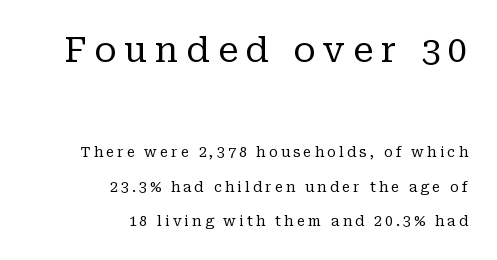
The image shows 35 px regular-weight serif type, upright; set right-aligned, loose line spacing (2.48x), unusually wide letter spacing (+0.22 em), not underlined; the first (top) block is 2.5x larger; low stroke contrast and a medium x-height.
